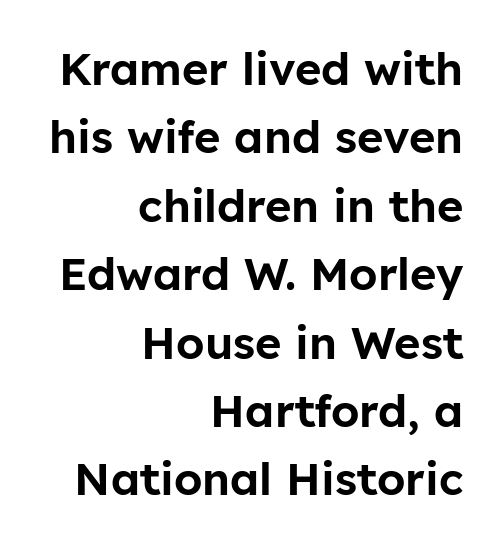
The image shows 45 px sans-serif type, upright; set right-aligned, normal line spacing (1.52x), normal letter spacing, not underlined; low stroke contrast and a medium x-height.
